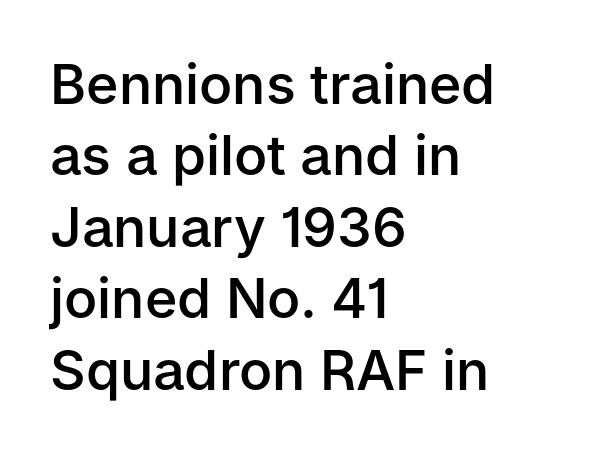
Q: Is the text bold? A: Semi-bold.
Q: Is the text italic (slanted)? A: No, it is upright.
Q: Is the typeface a serif or a sans-serif typeface? A: Sans-serif.
Q: Is the text underlined? A: No.
Q: How is the paragraph aligned? A: Left-aligned.
Q: Is the spacing between letters normal or unusually wide? A: Normal.
Q: Is the spacing between lines tight, normal or loose? A: Normal.
Q: Width (condensed, normal, or wide)? A: Normal.
Q: Stroke contrast? A: Low.
Q: x-height? A: Medium.
Q: Monospaced? A: No.
